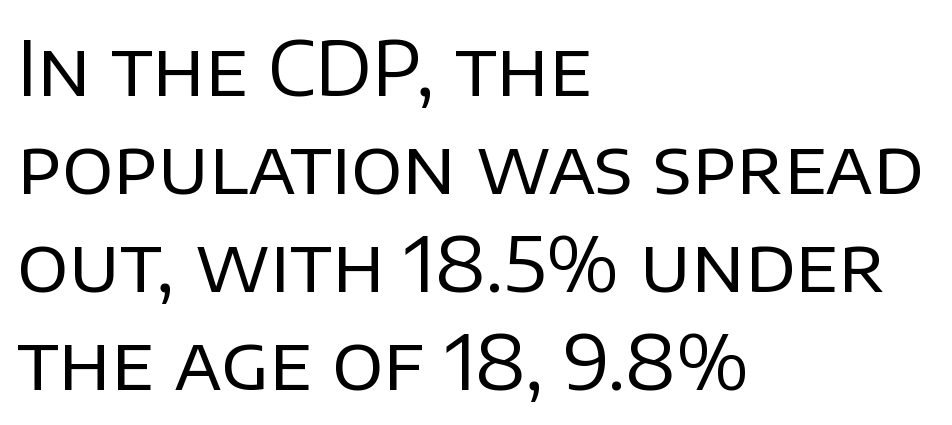
Q: Is the text bold? A: No.
Q: Is the text italic (slanted)? A: No, it is upright.
Q: Is the typeface a serif or a sans-serif typeface? A: Sans-serif.
Q: Is the text underlined? A: No.
Q: How is the paragraph aligned? A: Left-aligned.
Q: Is the spacing between letters normal or unusually wide? A: Normal.
Q: Is the spacing between lines tight, normal or loose? A: Normal.
Q: Width (condensed, normal, or wide)? A: Normal.
Q: Stroke contrast? A: Low.
Q: x-height? A: Large.
Q: Monospaced? A: No.
